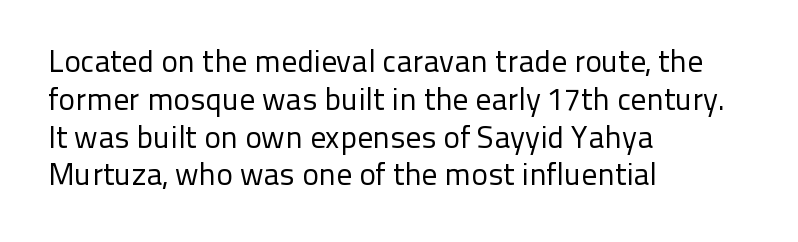
{"serif": "no", "italic": "no", "bold": "no", "weight": "regular", "width": "normal", "stroke_contrast": "low", "x_height": "medium", "monospaced": "no", "underline": "no", "align": "left", "line_spacing_ratio": 1.22, "letter_spacing": "normal", "letter_spacing_em": 0.0, "glyph_px": 31}
